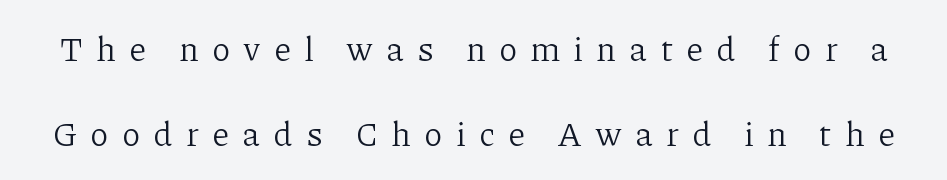
Q: Is the text bold? A: No.
Q: Is the text italic (slanted)? A: No, it is upright.
Q: Is the typeface a serif or a sans-serif typeface? A: Serif.
Q: Is the text underlined? A: No.
Q: Is the spacing between letters normal or unusually wide? A: Unusually wide.
Q: Is the spacing between lines tight, normal or loose? A: Loose.
Q: Width (condensed, normal, or wide)? A: Normal.
Q: Stroke contrast? A: Low.
Q: x-height? A: Medium.
Q: Monospaced? A: No.
